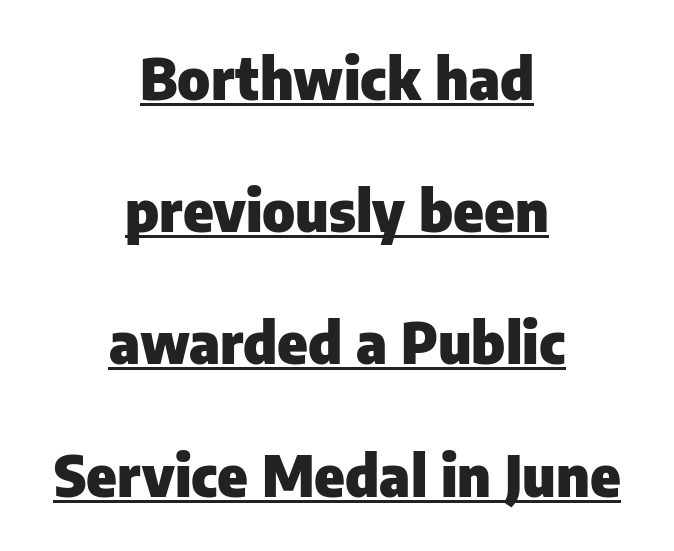
Q: Is the text bold? A: Yes.
Q: Is the text italic (slanted)? A: No, it is upright.
Q: Is the typeface a serif or a sans-serif typeface? A: Sans-serif.
Q: Is the text underlined? A: Yes.
Q: How is the paragraph aligned? A: Centered.
Q: Is the spacing between letters normal or unusually wide? A: Normal.
Q: Is the spacing between lines tight, normal or loose? A: Loose.
Q: Width (condensed, normal, or wide)? A: Normal.
Q: Stroke contrast? A: Low.
Q: x-height? A: Medium.
Q: Monospaced? A: No.
